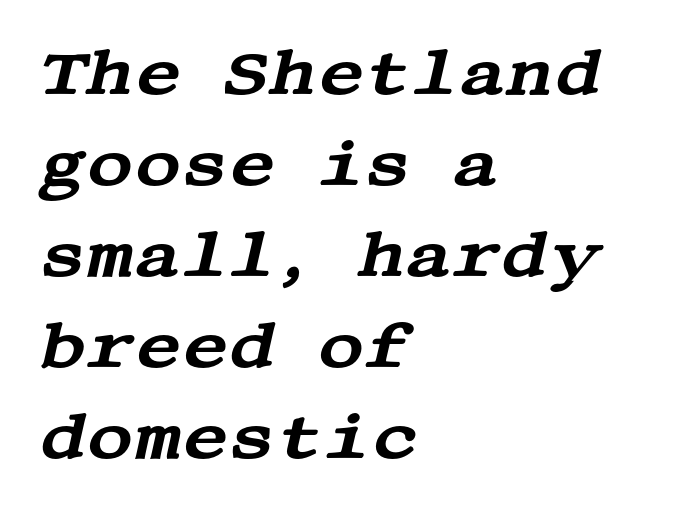
The image shows 64 px wide serif type, italic (leaning right); set left-aligned, normal line spacing (1.42x), normal letter spacing, not underlined; medium stroke contrast and a large x-height.
